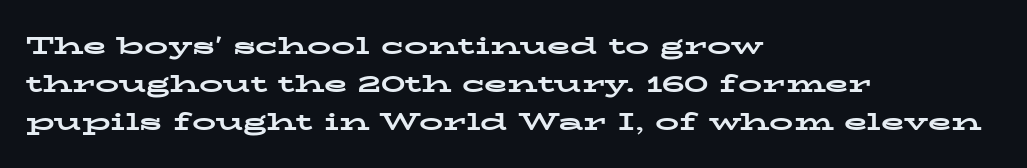
The image shows 24 px bold type, upright; set left-aligned, normal line spacing (1.59x), normal letter spacing, not underlined.
